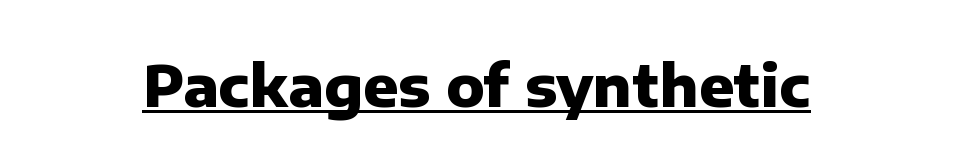
Q: Is the text bold? A: Yes.
Q: Is the text italic (slanted)? A: No, it is upright.
Q: Is the typeface a serif or a sans-serif typeface? A: Sans-serif.
Q: Is the text underlined? A: Yes.
Q: Is the spacing between letters normal or unusually wide? A: Normal.
Q: Width (condensed, normal, or wide)? A: Normal.
Q: Stroke contrast? A: Low.
Q: x-height? A: Medium.
Q: Monospaced? A: No.
